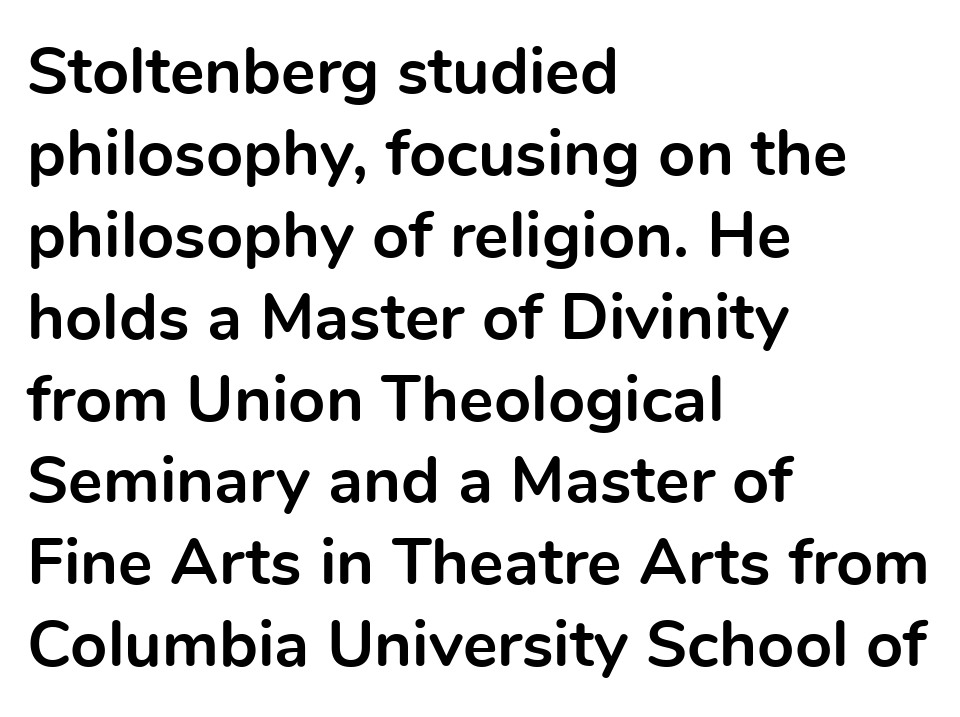
Q: Is the text bold? A: Yes.
Q: Is the text italic (slanted)? A: No, it is upright.
Q: Is the typeface a serif or a sans-serif typeface? A: Sans-serif.
Q: Is the text underlined? A: No.
Q: How is the paragraph aligned? A: Left-aligned.
Q: Is the spacing between letters normal or unusually wide? A: Normal.
Q: Is the spacing between lines tight, normal or loose? A: Normal.
Q: Width (condensed, normal, or wide)? A: Normal.
Q: x-height? A: Medium.
Q: Monospaced? A: No.
